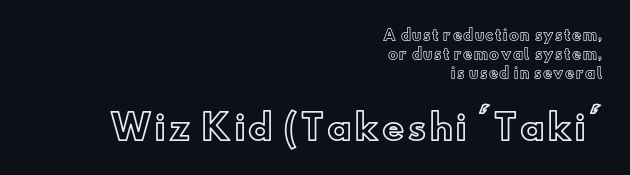
Q: Is the text italic (slanted)? A: No, it is upright.
Q: Is the text underlined? A: No.
Q: How is the paragraph aligned? A: Right-aligned.
Q: Is the spacing between lines tight, normal or loose? A: Normal.
Q: Which block of text is set in a larger size, the first (top) or the second (bottom)? A: The second (bottom) one.
Q: Width (condensed, normal, or wide)? A: Normal.
Q: x-height? A: Small.
Q: Monospaced? A: No.
